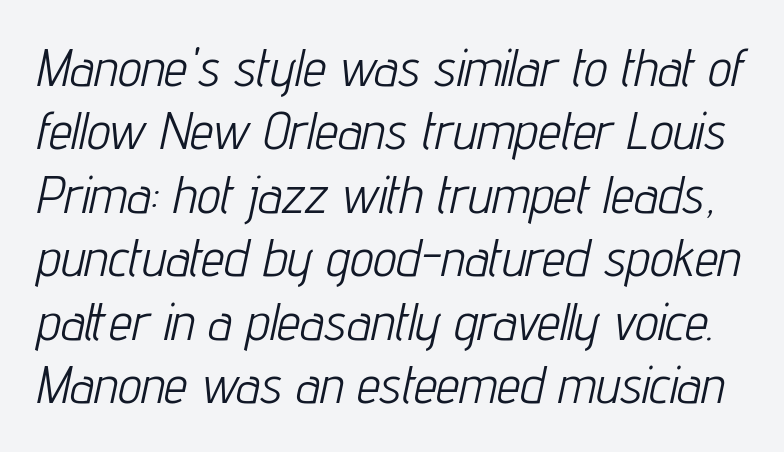
The image shows 52 px light, condensed type, italic (leaning right); set line spacing 1.22x, normal letter spacing, not underlined; low stroke contrast and a medium x-height.
